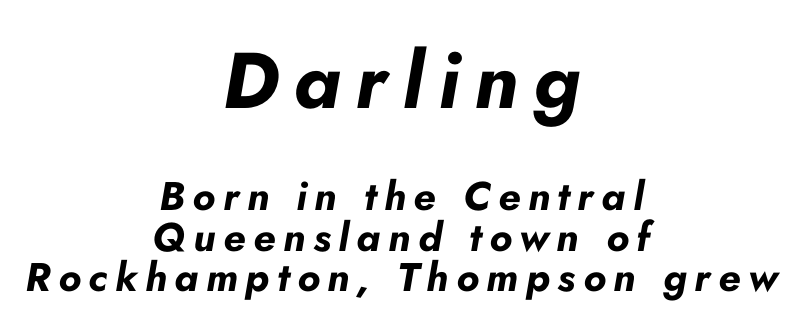
Does the lettering tilt? It does — this is italic. The block sitting higher on the canvas is the one with enlarged characters. Each new line begins almost immediately beneath the previous one. Alignment: centered. On the weight axis this lands at bold, roughly 700.
